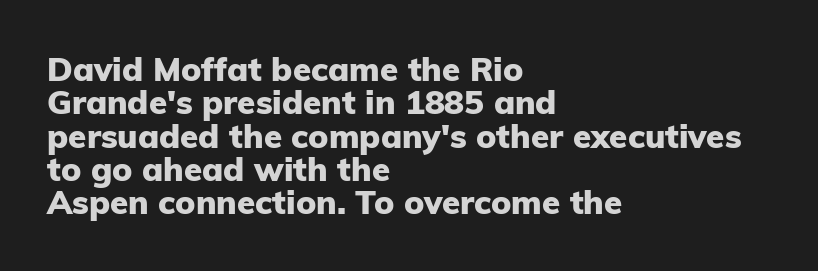
Q: Is the text bold? A: Yes.
Q: Is the text italic (slanted)? A: No, it is upright.
Q: Is the typeface a serif or a sans-serif typeface? A: Sans-serif.
Q: Is the text underlined? A: No.
Q: How is the paragraph aligned? A: Left-aligned.
Q: Is the spacing between letters normal or unusually wide? A: Normal.
Q: Is the spacing between lines tight, normal or loose? A: Tight.
Q: Width (condensed, normal, or wide)? A: Normal.
Q: Stroke contrast? A: Low.
Q: x-height? A: Medium.
Q: Monospaced? A: No.
